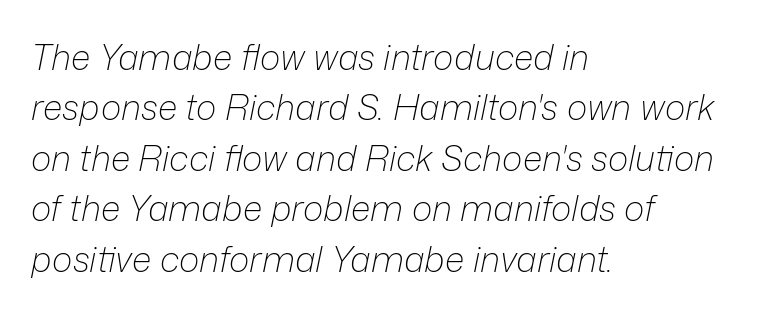
{"italic": "yes", "lean": "right", "slant_degrees": 12, "bold": "no", "weight": "light", "width": "normal", "stroke_contrast": "low", "x_height": "medium", "monospaced": "no", "underline": "no", "align": "left", "line_spacing": "normal", "line_spacing_ratio": 1.44, "letter_spacing": "normal", "letter_spacing_em": 0.0, "glyph_px": 35}
